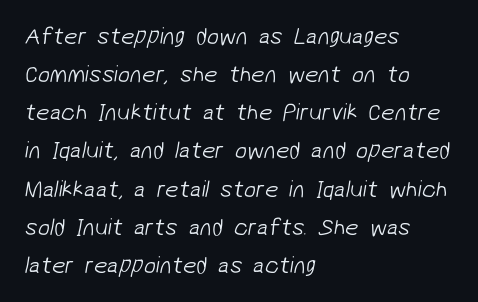
Q: Is the text bold? A: No.
Q: Is the text underlined? A: No.
Q: How is the paragraph aligned? A: Left-aligned.
Q: Is the spacing between letters normal or unusually wide? A: Normal.
Q: Is the spacing between lines tight, normal or loose? A: Normal.
